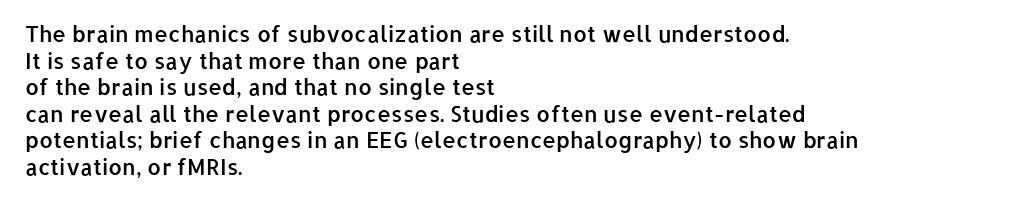
{"italic": "no", "bold": "semi", "underline": "no", "align": "left", "line_spacing_ratio": 1.21, "letter_spacing": "normal", "letter_spacing_em": 0.0, "glyph_px": 22}
